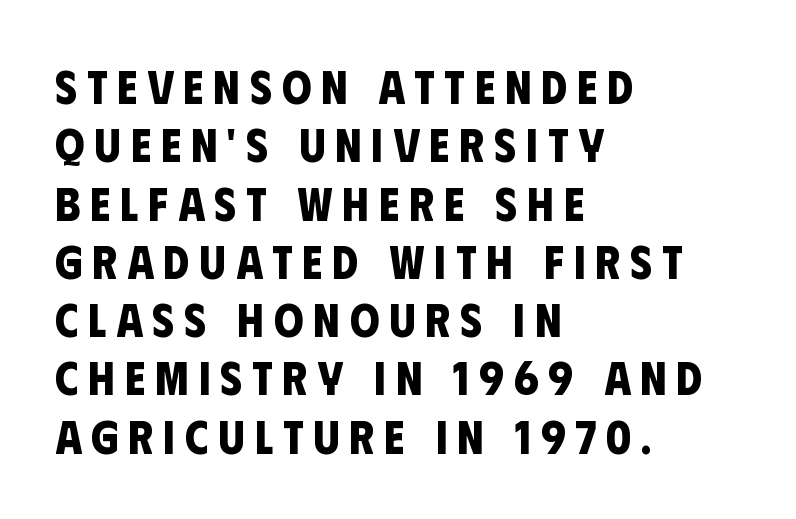
{"serif": "no", "bold": "yes", "weight": "bold", "width": "condensed", "stroke_contrast": "low", "x_height": "large", "monospaced": "no", "underline": "no", "align": "left", "line_spacing_ratio": 1.24, "letter_spacing": "wide", "letter_spacing_em": 0.21, "glyph_px": 47}
